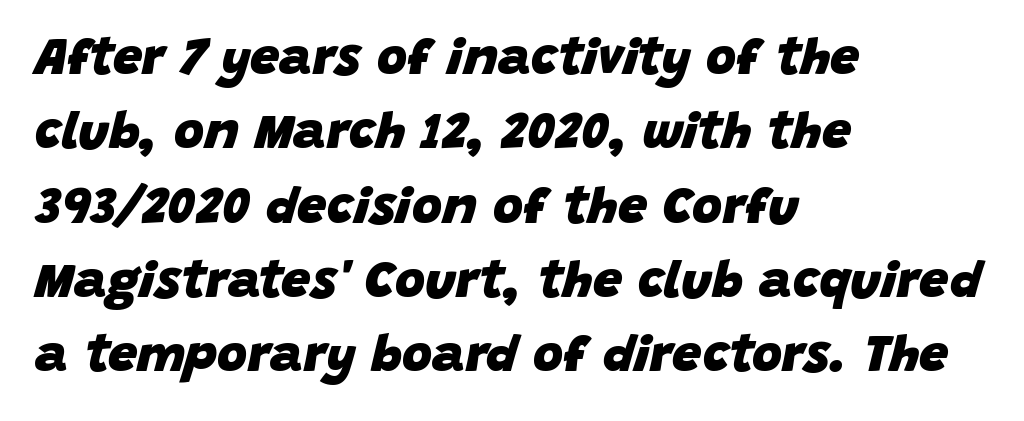
The image shows 52 px heavy type, italic (leaning right); set left-aligned, normal line spacing (1.43x), normal letter spacing, not underlined; low stroke contrast and a large x-height.
